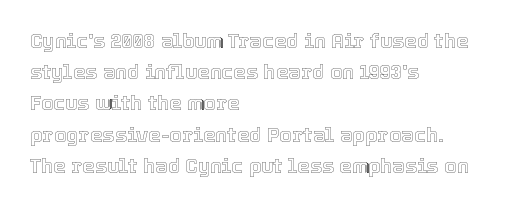
You could call the tracking neutral — neither tight nor loose. No italicization has been applied; the sample stays upright. Just letters on the line, the space beneath them empty. Compared with typical paragraphs, the rows here are spaced about the same.
